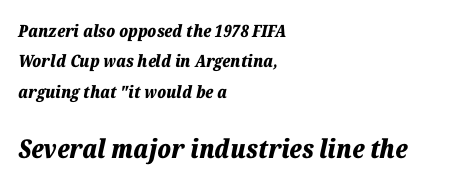
{"italic": "yes", "lean": "right", "slant_degrees": 12, "bold": "yes", "underline": "no", "align": "left", "line_spacing_ratio": 1.78, "letter_spacing": "normal", "letter_spacing_em": 0.0, "larger_block": "second", "size_ratio": 1.53, "glyph_px": 26}
